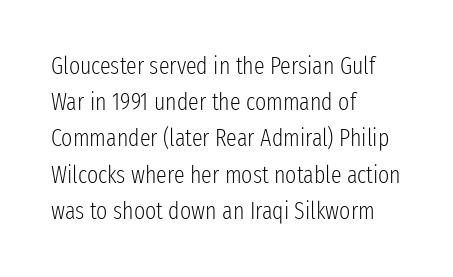
The image shows 24 px text type, upright; set left-aligned, normal line spacing (1.51x), normal letter spacing, not underlined.
